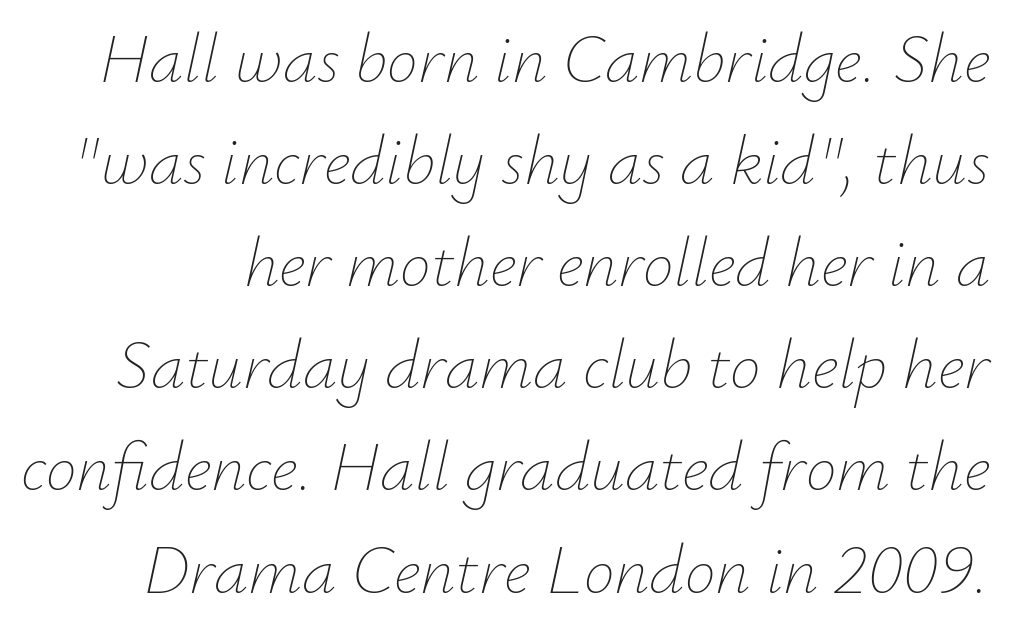
{"italic": "yes", "lean": "right", "slant_degrees": 12, "bold": "no", "weight": "thin", "width": "normal", "stroke_contrast": "low", "x_height": "small", "monospaced": "no", "underline": "no", "line_spacing": "normal", "line_spacing_ratio": 1.48, "letter_spacing": "normal", "letter_spacing_em": 0.0, "glyph_px": 69}
